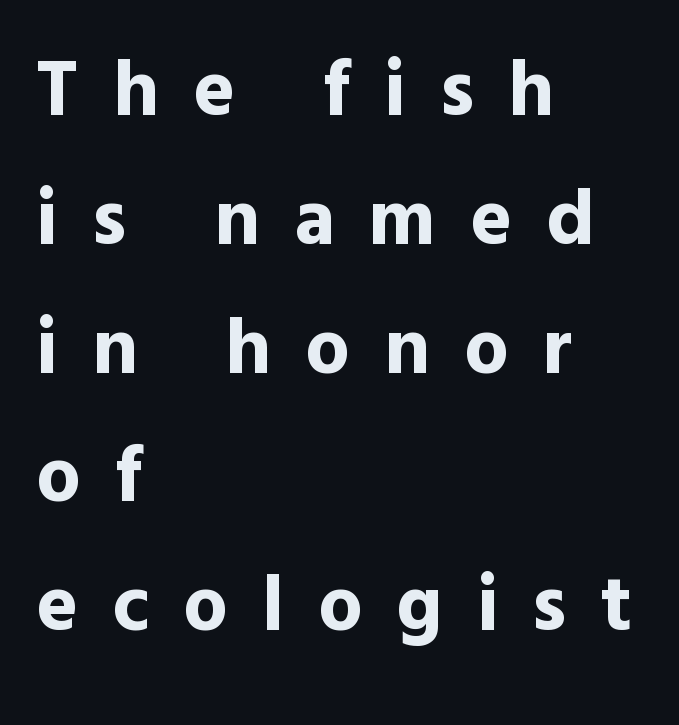
Q: Is the text bold? A: Yes.
Q: Is the text italic (slanted)? A: No, it is upright.
Q: Is the typeface a serif or a sans-serif typeface? A: Sans-serif.
Q: Is the text underlined? A: No.
Q: How is the paragraph aligned? A: Left-aligned.
Q: Is the spacing between letters normal or unusually wide? A: Unusually wide.
Q: Is the spacing between lines tight, normal or loose? A: Normal.
Q: Width (condensed, normal, or wide)? A: Normal.
Q: x-height? A: Medium.
Q: Monospaced? A: No.
